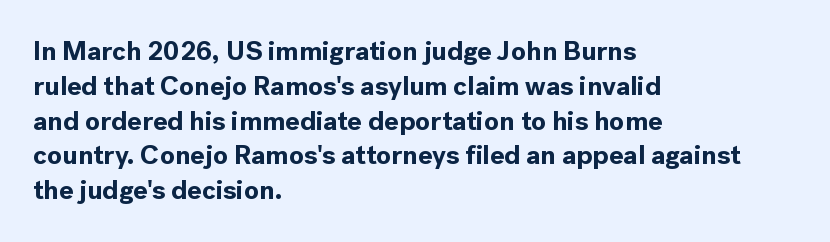
Q: Is the text bold? A: Yes.
Q: Is the text italic (slanted)? A: No, it is upright.
Q: Is the text underlined? A: No.
Q: How is the paragraph aligned? A: Left-aligned.
Q: Is the spacing between letters normal or unusually wide? A: Normal.
Q: Is the spacing between lines tight, normal or loose? A: Normal.
